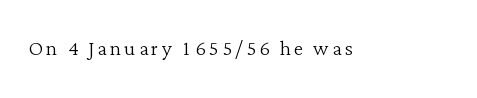
The space directly below the letters is spotless. The letters look calm and open, with moderate or lighter stems. Notice how the stems are strictly vertical — no italics here.
